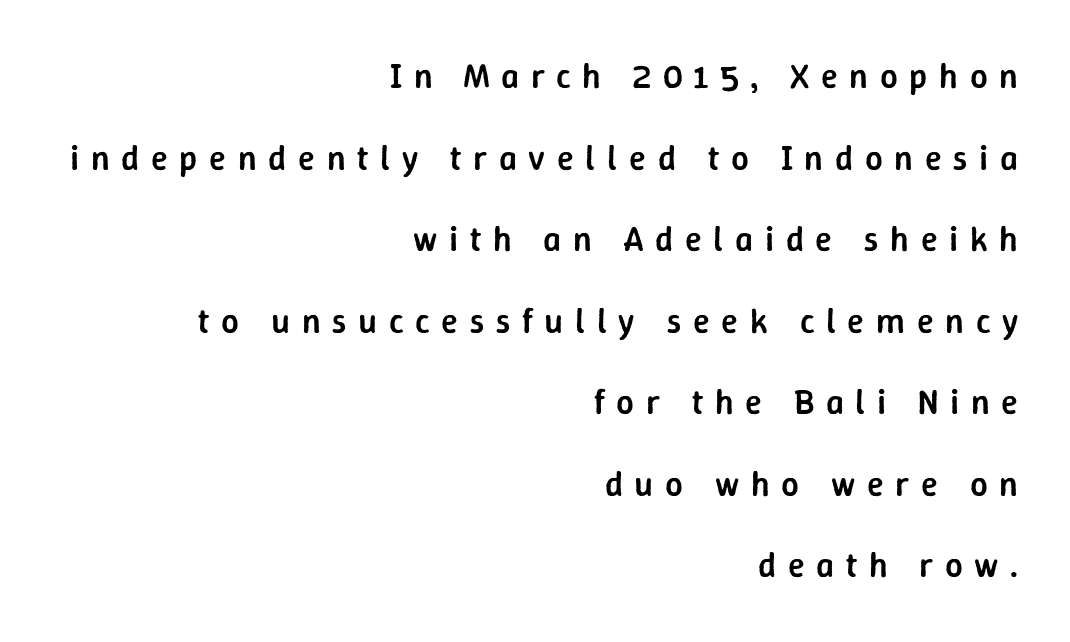
Q: Is the text bold? A: Semi-bold.
Q: Is the text italic (slanted)? A: No, it is upright.
Q: Is the typeface a serif or a sans-serif typeface? A: Sans-serif.
Q: Is the text underlined? A: No.
Q: How is the paragraph aligned? A: Right-aligned.
Q: Is the spacing between letters normal or unusually wide? A: Unusually wide.
Q: Is the spacing between lines tight, normal or loose? A: Loose.
Q: Width (condensed, normal, or wide)? A: Normal.
Q: Stroke contrast? A: Low.
Q: x-height? A: Medium.
Q: Monospaced? A: No.
